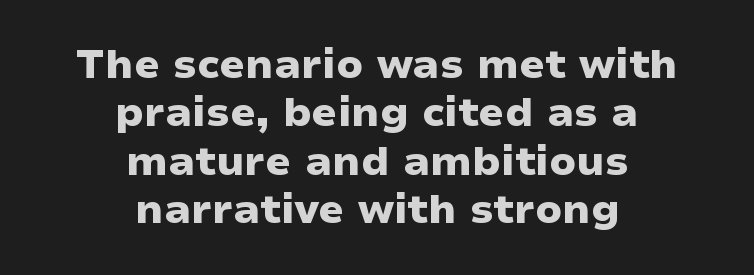
Unlike italic type, these characters show no tilt at all. Here the glyphs are tracked normally, forming tight word shapes. Where is the straight margin? There isn't one; the lines are centered. The typeface chosen for these lines omits serifs.
